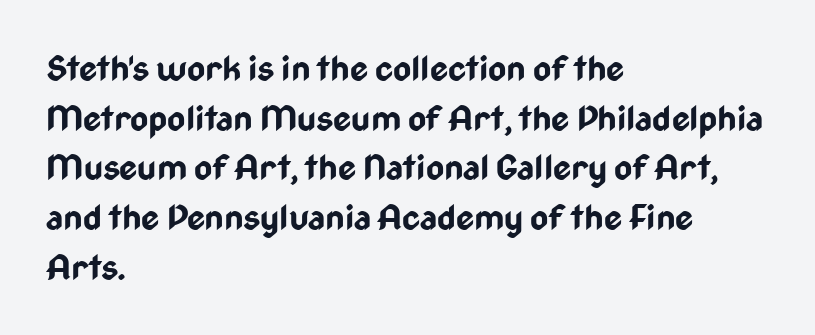
{"serif": "no", "italic": "no", "bold": "yes", "weight": "bold", "width": "condensed", "stroke_contrast": "low", "x_height": "medium", "monospaced": "no", "underline": "no", "align": "left", "line_spacing": "normal", "line_spacing_ratio": 1.42, "letter_spacing": "normal", "letter_spacing_em": 0.0, "glyph_px": 35}
